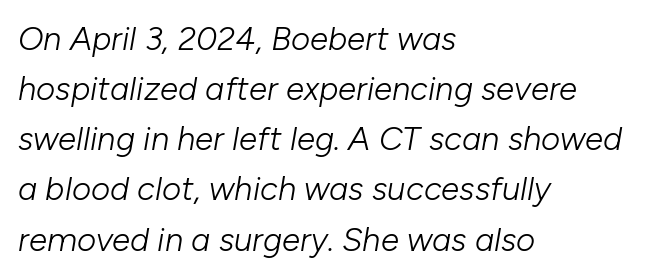
The image shows 33 px light type, italic (leaning right); set left-aligned, normal line spacing (1.52x), normal letter spacing, not underlined; low stroke contrast and a medium x-height.
